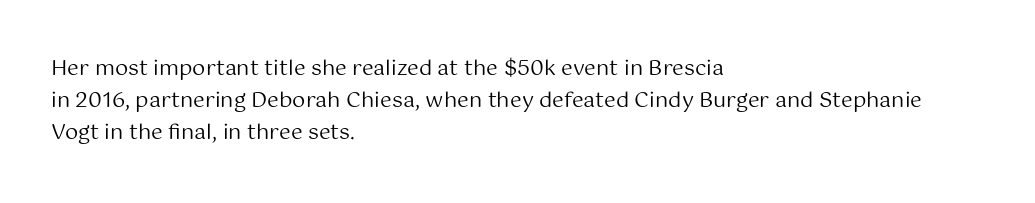
{"italic": "no", "bold": "no", "underline": "no", "align": "left", "line_spacing": "normal", "line_spacing_ratio": 1.53, "letter_spacing": "normal", "letter_spacing_em": 0.0, "glyph_px": 21}
